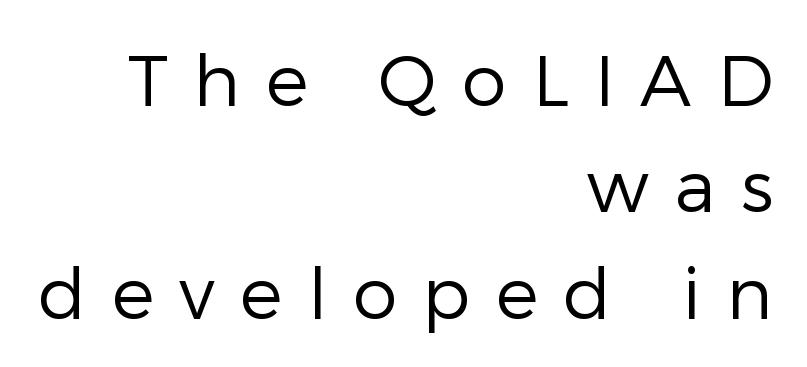
Q: Is the text bold? A: No.
Q: Is the text italic (slanted)? A: No, it is upright.
Q: Is the typeface a serif or a sans-serif typeface? A: Sans-serif.
Q: Is the text underlined? A: No.
Q: How is the paragraph aligned? A: Right-aligned.
Q: Is the spacing between letters normal or unusually wide? A: Unusually wide.
Q: Is the spacing between lines tight, normal or loose? A: Normal.
Q: Width (condensed, normal, or wide)? A: Normal.
Q: Stroke contrast? A: Low.
Q: x-height? A: Medium.
Q: Monospaced? A: No.
